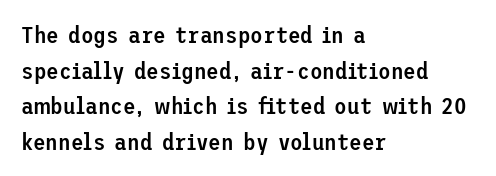
The image shows 23 px text type, upright; set left-aligned, normal line spacing (1.55x), normal letter spacing, not underlined.
